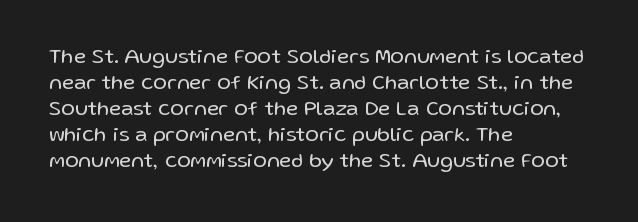
{"italic": "no", "bold": "no", "underline": "no", "align": "left", "line_spacing_ratio": 1.24, "letter_spacing": "normal", "letter_spacing_em": 0.0, "glyph_px": 21}
